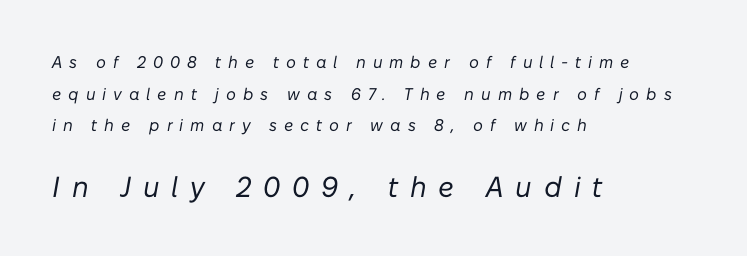
{"italic": "yes", "lean": "right", "slant_degrees": 10, "bold": "no", "weight": "regular", "width": "normal", "stroke_contrast": "low", "x_height": "medium", "monospaced": "no", "underline": "no", "align": "left", "line_spacing_ratio": 1.86, "letter_spacing": "wide", "letter_spacing_em": 0.41, "larger_block": "second", "size_ratio": 1.71, "glyph_px": 29}
